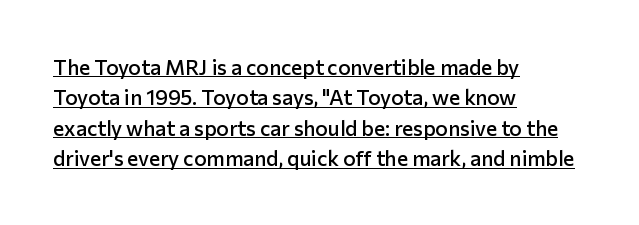
Q: Is the text bold? A: Semi-bold.
Q: Is the text italic (slanted)? A: No, it is upright.
Q: Is the text underlined? A: Yes.
Q: How is the paragraph aligned? A: Left-aligned.
Q: Is the spacing between letters normal or unusually wide? A: Normal.
Q: Is the spacing between lines tight, normal or loose? A: Normal.
